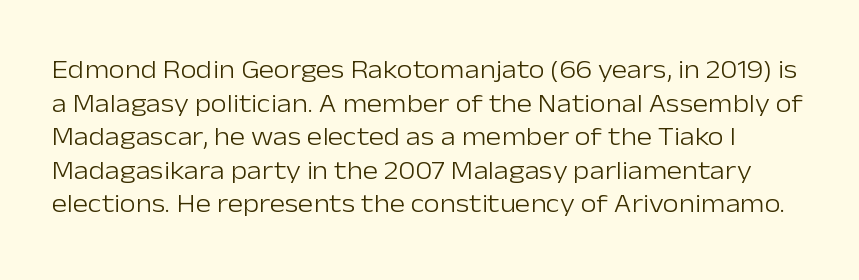
{"italic": "no", "bold": "no", "underline": "no", "line_spacing": "normal", "line_spacing_ratio": 1.29, "letter_spacing": "normal", "letter_spacing_em": 0.0, "glyph_px": 26}
